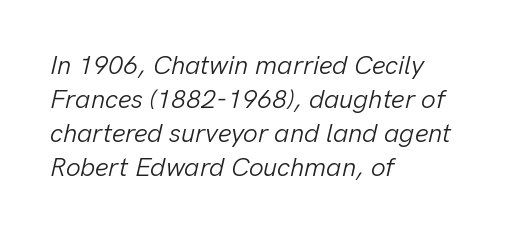
{"italic": "yes", "lean": "right", "slant_degrees": 13, "bold": "no", "underline": "no", "align": "left", "line_spacing": "normal", "line_spacing_ratio": 1.31, "letter_spacing": "normal", "letter_spacing_em": 0.0, "glyph_px": 26}
